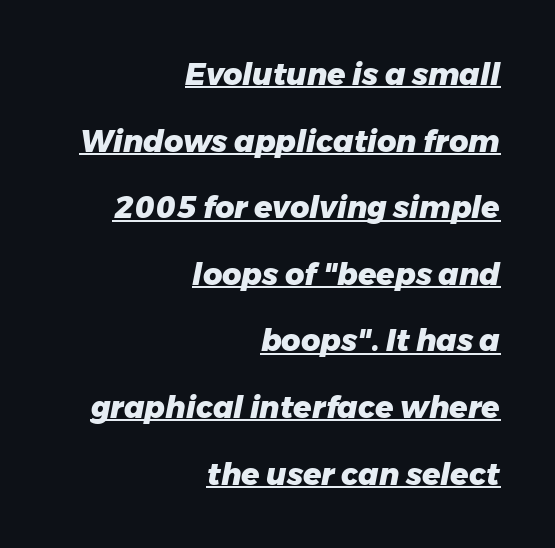
Q: Is the text bold? A: Yes.
Q: Is the text italic (slanted)? A: Yes, it leans right by about 11 degrees.
Q: Is the text underlined? A: Yes.
Q: How is the paragraph aligned? A: Right-aligned.
Q: Is the spacing between letters normal or unusually wide? A: Normal.
Q: Is the spacing between lines tight, normal or loose? A: Loose.
Q: Width (condensed, normal, or wide)? A: Normal.
Q: Stroke contrast? A: Low.
Q: x-height? A: Medium.
Q: Monospaced? A: No.
